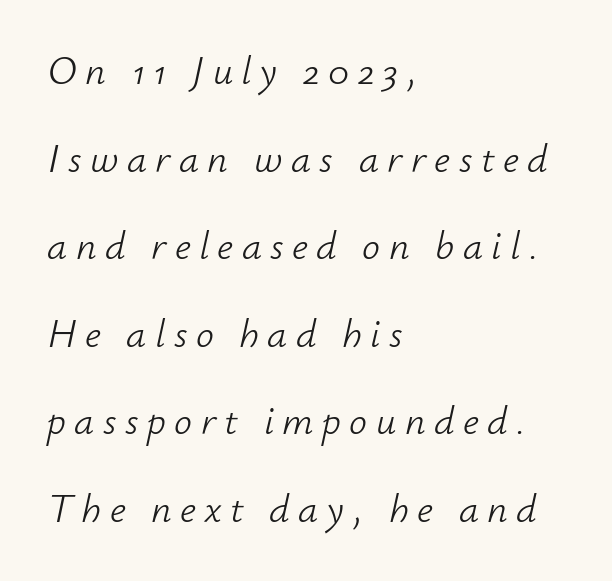
The image shows 40 px light type, italic (leaning right); set left-aligned, loose line spacing (2.19x), unusually wide letter spacing (+0.21 em), not underlined; low stroke contrast and a small x-height.
